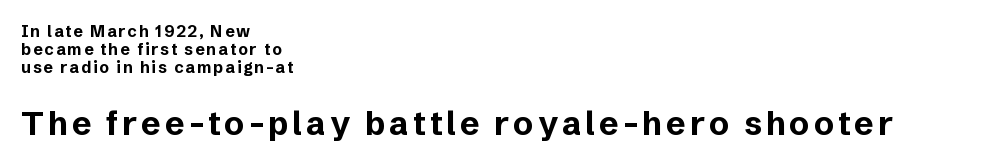
The image shows 33 px bold sans-serif type, upright; set left-aligned, tight line spacing (1.14x), not underlined; the second (bottom) block is 2.06x larger; low stroke contrast and a medium x-height.
